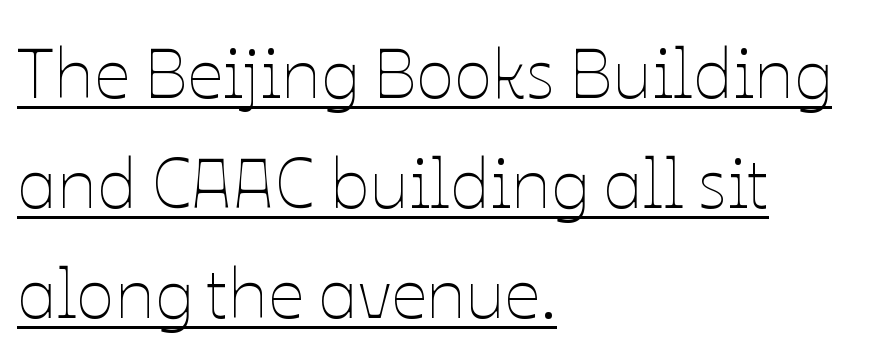
The image shows 71 px thin type, upright; set left-aligned, normal line spacing (1.55x), normal letter spacing, underlined; low stroke contrast and a medium x-height.
